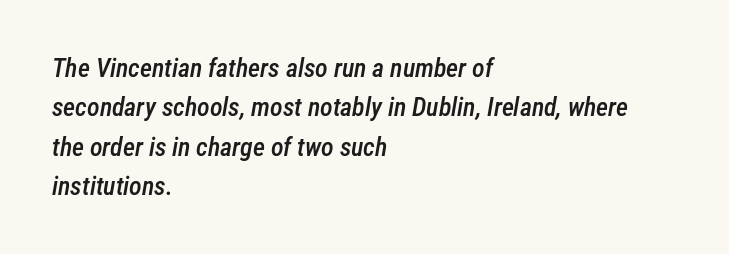
Honestly, the row spacing looks completely unremarkable. The rendering keeps characters at their native spacing. This rendering uses left alignment, leaving the right contour irregular. Summary of weight: moderately heavy, a semibold. Would a proofreader flag this as italicized? Yes.
